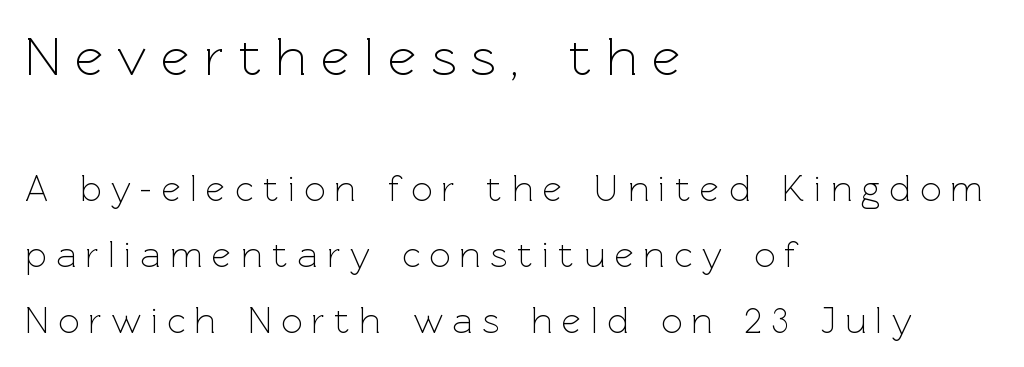
{"serif": "no", "italic": "no", "bold": "no", "weight": "light", "width": "normal", "x_height": "medium", "monospaced": "no", "underline": "no", "align": "left", "line_spacing_ratio": 1.78, "letter_spacing": "wide", "letter_spacing_em": 0.26, "larger_block": "first", "size_ratio": 1.49, "glyph_px": 55}
